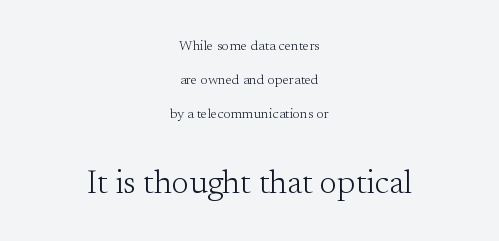
Any mark beneath the type? The region is blank. Nope, not italic — everything's standing straight. Here the glyphs are tracked normally, forming tight word shapes. Widely set lines give the paragraph a tall, airy silhouette. No letter is thick-stroked: the sample isn't bold. The lines in this sample share a center point and differ in where they start and stop.
